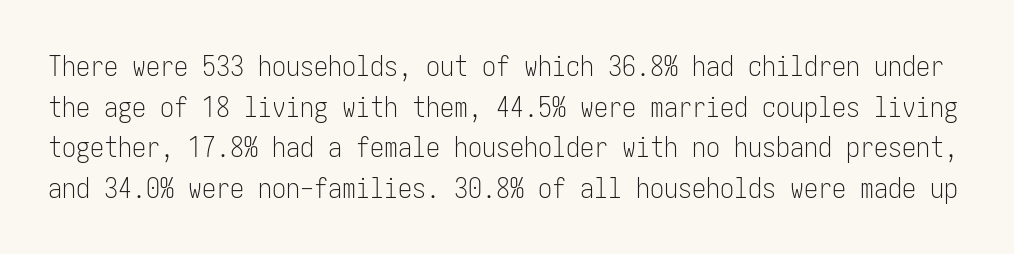
Q: Is the text bold? A: No.
Q: Is the text italic (slanted)? A: No, it is upright.
Q: Is the typeface a serif or a sans-serif typeface? A: Sans-serif.
Q: Is the text underlined? A: No.
Q: Is the spacing between letters normal or unusually wide? A: Normal.
Q: Is the spacing between lines tight, normal or loose? A: Normal.
Q: Width (condensed, normal, or wide)? A: Condensed.
Q: Stroke contrast? A: Low.
Q: x-height? A: Medium.
